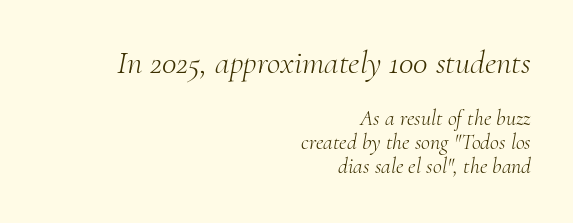
{"serif": "yes", "italic": "yes", "lean": "right", "slant_degrees": 10, "bold": "no", "weight": "light", "width": "normal", "stroke_contrast": "medium", "x_height": "small", "monospaced": "no", "underline": "no", "align": "right", "line_spacing": "tight", "line_spacing_ratio": 1.09, "letter_spacing": "normal", "letter_spacing_em": 0.0, "larger_block": "first", "size_ratio": 1.5, "glyph_px": 33}
